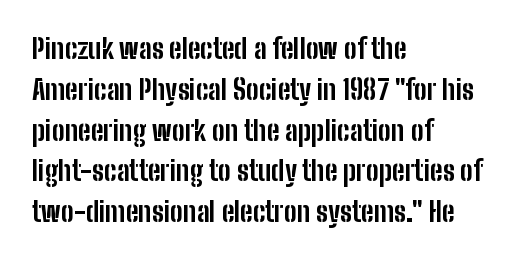
This is the regular roman posture of the typeface. Regarding leading, the lines here are spaced in the standard way. Heft: maximum for text — a bold. The specimen omits any rule beneath the text block's lines.
